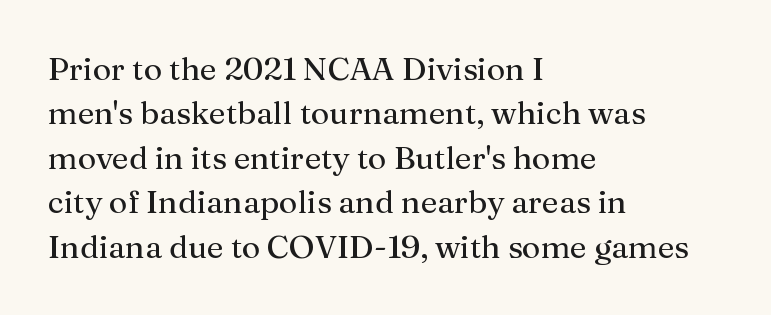
{"serif": "yes", "italic": "no", "bold": "no", "weight": "regular", "width": "normal", "stroke_contrast": "medium", "x_height": "medium", "monospaced": "no", "underline": "no", "align": "left", "line_spacing": "normal", "line_spacing_ratio": 1.39, "letter_spacing": "normal", "letter_spacing_em": 0.0, "glyph_px": 32}
